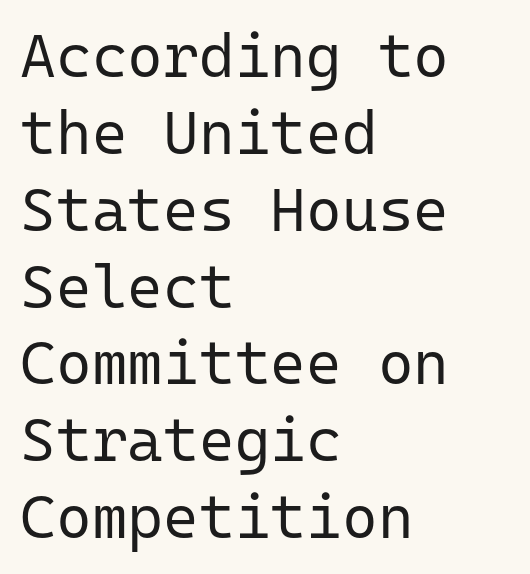
The image shows 61 px regular-weight sans-serif type, upright, monospaced; set left-aligned, normal line spacing (1.26x), normal letter spacing, not underlined; low stroke contrast and a medium x-height.
